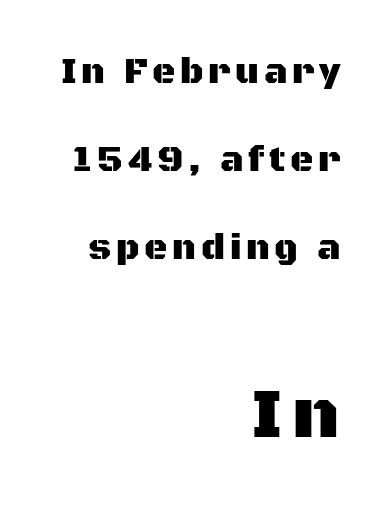
Is this a fixed-width face? No — the glyphs have proportional, varying widths. The specimen reads as upright at a glance. To sum up the face: it is a sans, with no serifs. The rag falls on the left side of this text block.
